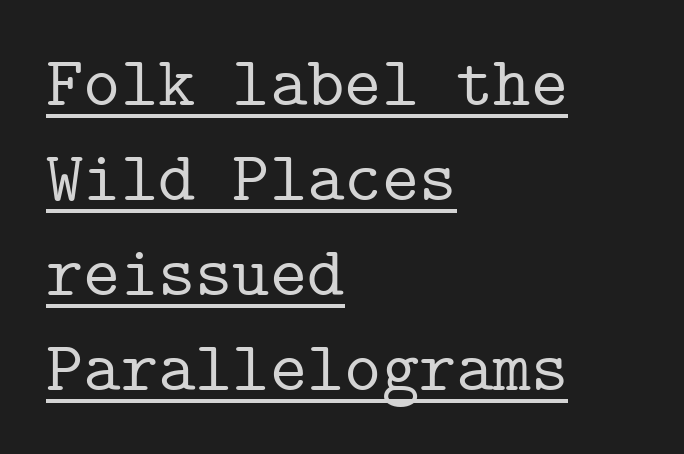
{"serif": "yes", "italic": "no", "width": "normal", "stroke_contrast": "low", "x_height": "medium", "monospaced": "yes", "underline": "yes", "align": "left", "line_spacing": "normal", "line_spacing_ratio": 1.34, "letter_spacing": "normal", "letter_spacing_em": 0.0, "glyph_px": 71}
